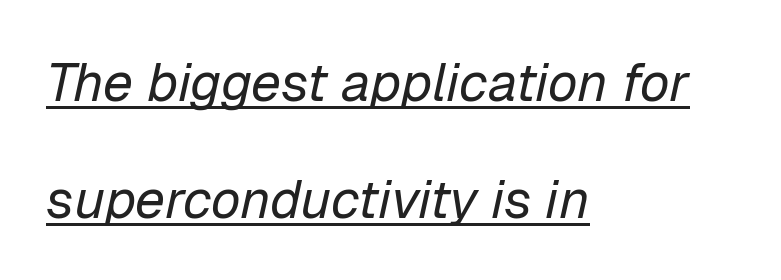
The image shows 54 px regular-weight type, italic (leaning right); set left-aligned, loose line spacing (2.16x), normal letter spacing, underlined; low stroke contrast and a medium x-height.
